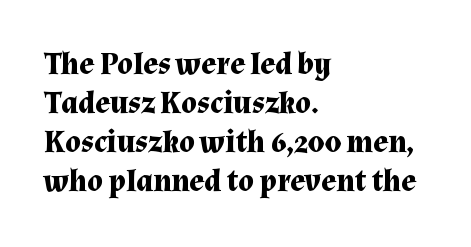
Q: Is the text bold? A: Yes.
Q: Is the text italic (slanted)? A: No, it is upright.
Q: Is the typeface a serif or a sans-serif typeface? A: Serif.
Q: Is the text underlined? A: No.
Q: How is the paragraph aligned? A: Left-aligned.
Q: Is the spacing between letters normal or unusually wide? A: Normal.
Q: Is the spacing between lines tight, normal or loose? A: Normal.
Q: Width (condensed, normal, or wide)? A: Normal.
Q: Stroke contrast? A: Medium.
Q: x-height? A: Medium.
Q: Monospaced? A: No.
